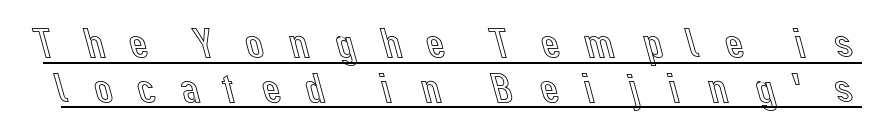
{"width": "normal", "x_height": "medium", "monospaced": "no", "underline": "yes", "line_spacing": "tight", "line_spacing_ratio": 1.07, "letter_spacing": "wide", "letter_spacing_em": 0.48, "glyph_px": 42}
